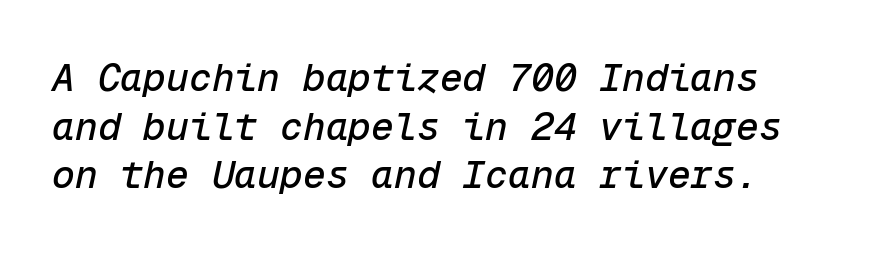
The image shows 38 px text type, italic (leaning right), monospaced; set normal line spacing (1.28x), normal letter spacing, not underlined; low stroke contrast and a medium x-height.
